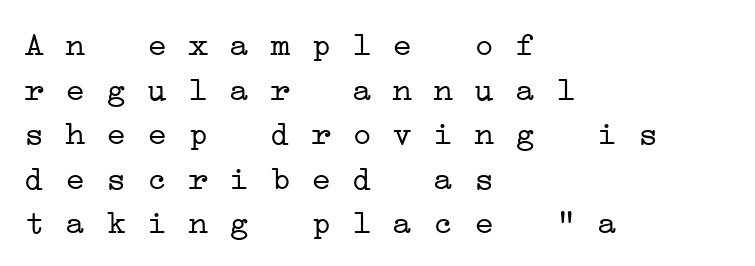
No heavy texture on the line: the type isn't bold. The lines sit at an ordinary, default distance from one another. Has an underline been added? It has not. You could call the tracking neutral — neither tight nor loose.
